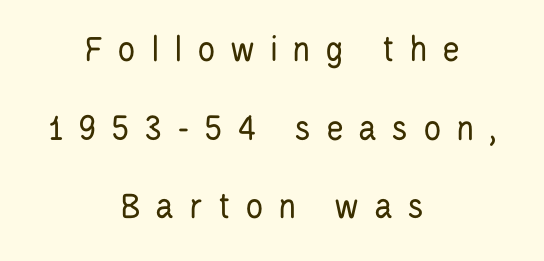
The strip under each line holds only bare page. The font sits on the lighter half of the weight spectrum, regular included. No feet cap the strokes, marking this as sans-serif type. Is this a fixed-width face? No — the glyphs have proportional, varying widths. The letters stand upright; this is a roman face. Reading down the column, the eye jumps a long way to each next line.
